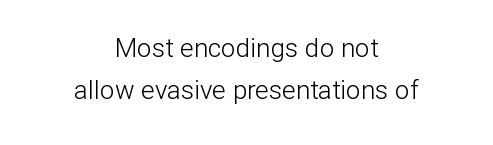
Q: Is the text bold? A: No.
Q: Is the text italic (slanted)? A: No, it is upright.
Q: Is the text underlined? A: No.
Q: How is the paragraph aligned? A: Centered.
Q: Is the spacing between letters normal or unusually wide? A: Normal.
Q: Is the spacing between lines tight, normal or loose? A: Normal.
